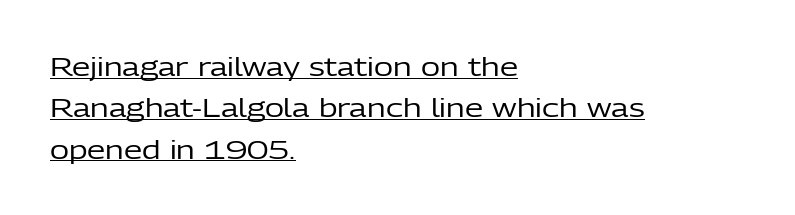
Observe the ordinary spacing: letters are neighbours, not strangers. Caption: multi-line text, flush left, ragged right. The leading is moderate, giving the passage an even texture. Upright lettering throughout. Underline: present.
